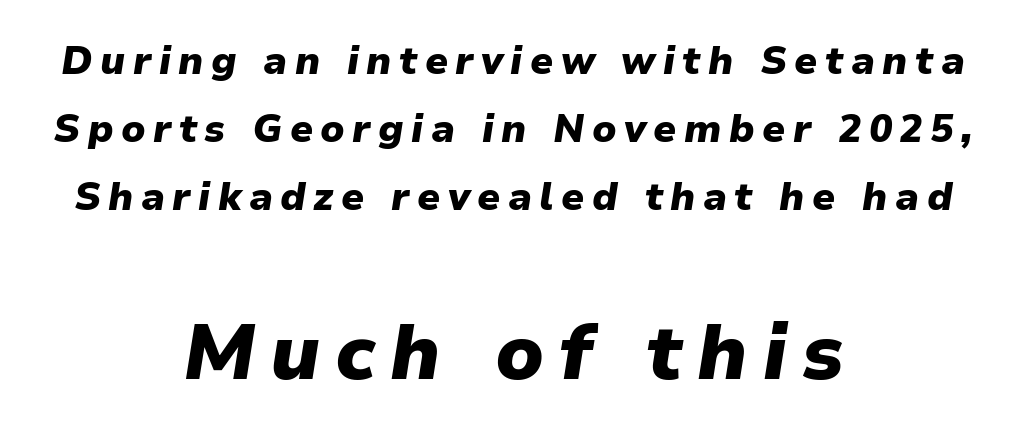
Q: Is the text bold? A: Yes.
Q: Is the text italic (slanted)? A: Yes, it leans right by about 9 degrees.
Q: Is the text underlined? A: No.
Q: How is the paragraph aligned? A: Centered.
Q: Which block of text is set in a larger size, the first (top) or the second (bottom)? A: The second (bottom) one.
Q: Width (condensed, normal, or wide)? A: Normal.
Q: Stroke contrast? A: Low.
Q: x-height? A: Medium.
Q: Monospaced? A: No.
